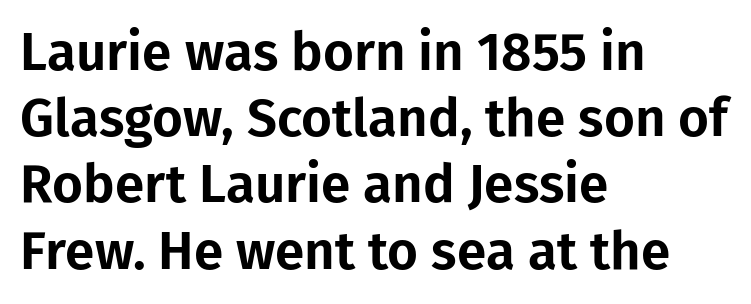
The image shows 53 px sans-serif type, upright; set left-aligned, normal line spacing (1.25x), normal letter spacing, not underlined; low stroke contrast and a medium x-height.
